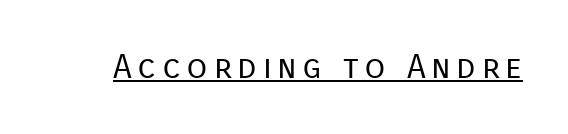
{"serif": "no", "italic": "no", "bold": "no", "weight": "regular", "width": "normal", "stroke_contrast": "low", "x_height": "medium", "monospaced": "no", "underline": "yes", "glyph_px": 34}
